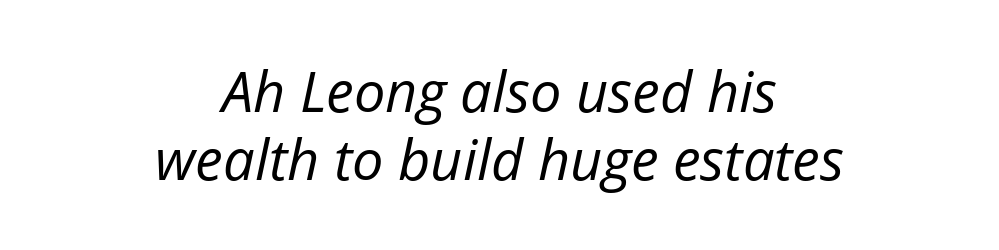
Visually the block forms a symmetrical silhouette, jagged on both flanks. The specimen reads as italic at a glance. Glyph-to-glyph distance matches everyday printed text. The face used here is proportionally spaced, like ordinary book or web type. Rule under the text: the space is simply empty. Stroke mass is kept to a normal reading level or below.
